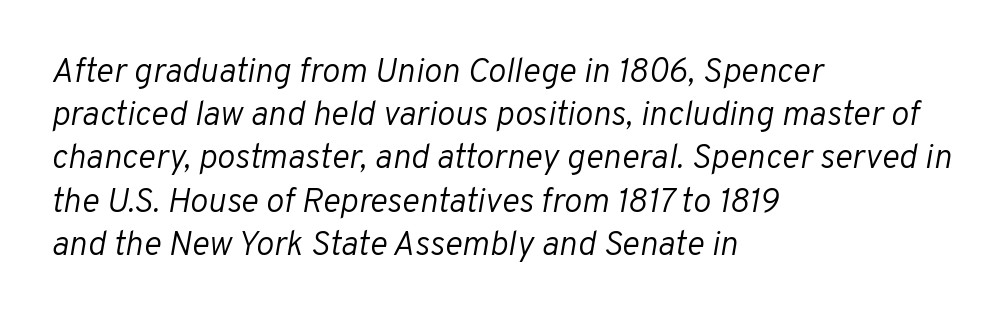
Glance below the letters and you will spot only blank space. Inter-character spacing is left at the font's built-in metrics. Is this a heavy cut? Hardly; it is regular or lighter. The face used here is proportionally spaced, like ordinary book or web type. Italic? Definitely — the glyphs are oblique.
